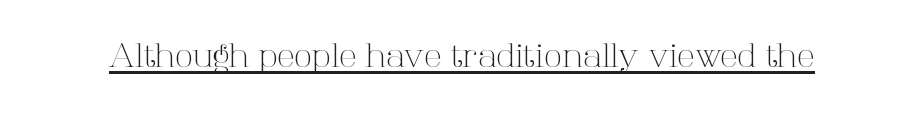
The image shows 33 px light serif type, upright; set normal letter spacing, underlined; high stroke contrast and a medium x-height.
